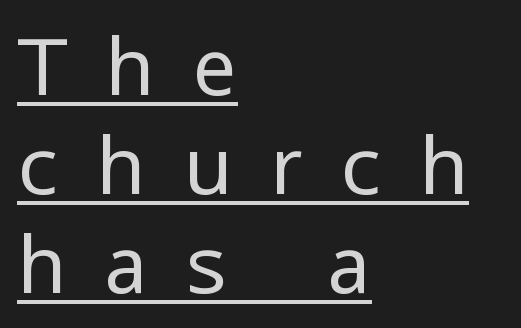
This sample has the flowing, uneven cadence of proportional lettering. Notice how the passage keeps a crisp vertical edge on the left only. This rendering employs a face without finishing strokes, i.e., a sans-serif. Vertical stems look standard width or narrower in stroke. Glyph-to-glyph distance is far greater than everyday printed text.
